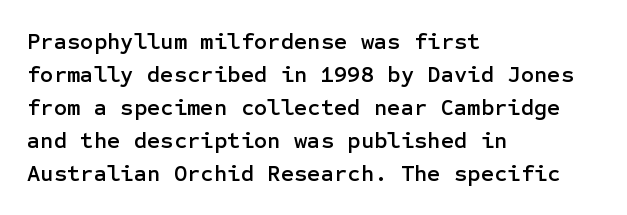
Plain, unruled lines of type. Letter spacing: default. Quick note: interline space is typical. Does the lettering tilt? It doesn't — this is upright. One-word summary of the alignment: left.
